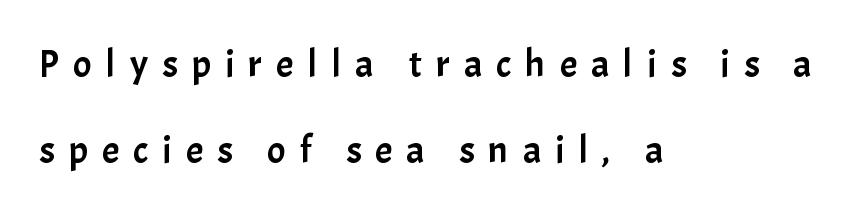
The image shows 39 px sans-serif type, upright; set left-aligned, loose line spacing (2.21x), unusually wide letter spacing (+0.36 em), not underlined; low stroke contrast and a medium x-height.
